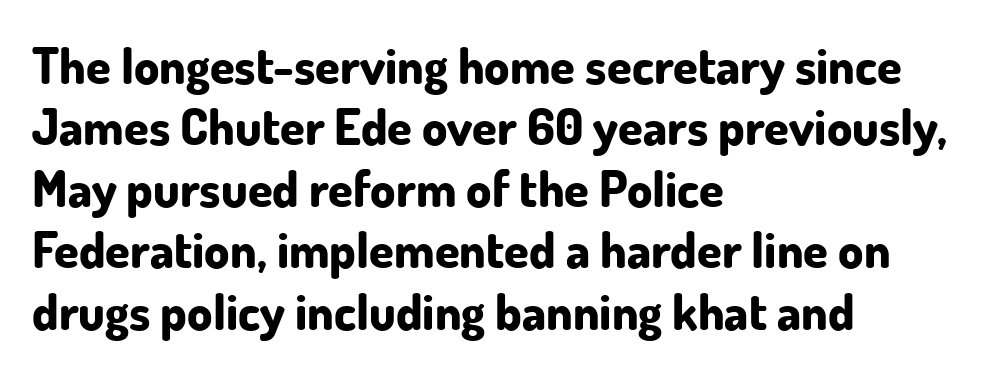
{"serif": "no", "italic": "no", "bold": "yes", "weight": "bold", "width": "normal", "stroke_contrast": "low", "x_height": "small", "monospaced": "no", "underline": "no", "align": "left", "line_spacing_ratio": 1.23, "letter_spacing": "normal", "letter_spacing_em": 0.0, "glyph_px": 50}
